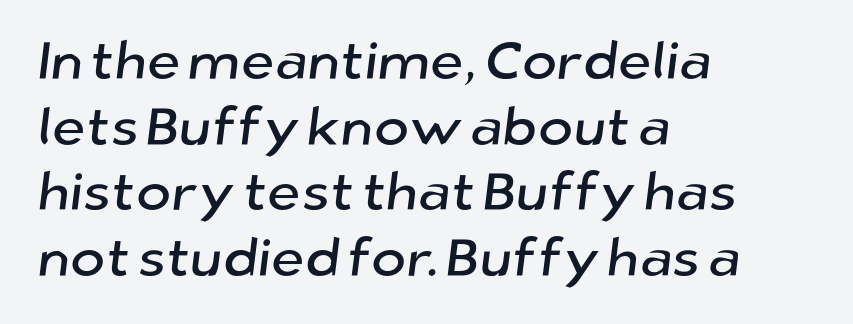
What kind of face is this? One without serifs — a sans. Layout note: lines flush left. The strip under each line holds only bare page. Honestly, the letter spacing is just normal — you wouldn't notice it.
